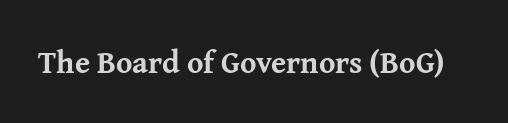
The image shows 31 px bold serif type, upright; set normal letter spacing, not underlined; medium stroke contrast and a medium x-height.
